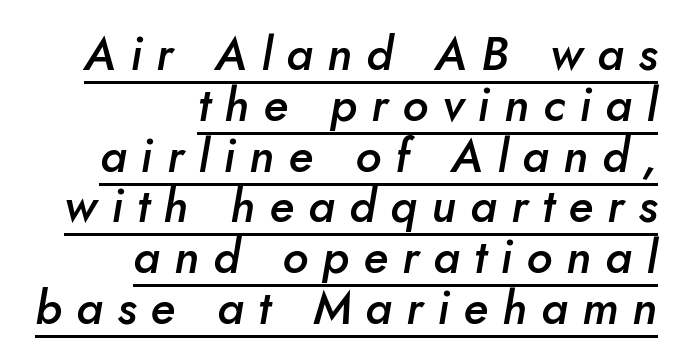
Is this a fixed-width face? No — the glyphs have proportional, varying widths. Leading: reduced. Horizontal alignment here is rightward, an uncommon choice for prose. The rendered words wear a rule along their underside. The glyphs look as if they've been sheared to an angle.
